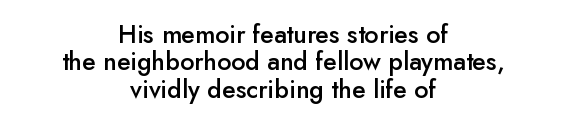
What weight is shown? A semibold, between regular and bold. Notice how descenders almost collide with the ascenders below — that's tight leading. The passage shown is not underscored anywhere. These lines keep a tight, regular rhythm from letter to letter. Posture: upright roman.
